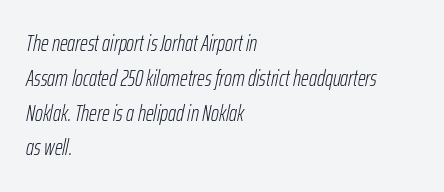
The image shows 22 px text type, italic (leaning right); set left-aligned, normal line spacing (1.58x), normal letter spacing, not underlined.
